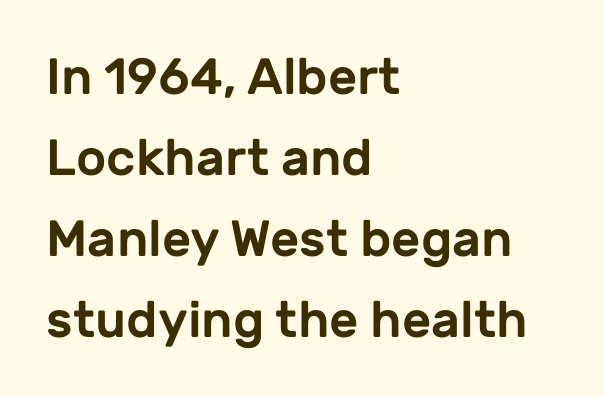
The image shows 51 px sans-serif type, upright; set left-aligned, normal line spacing (1.59x), normal letter spacing, not underlined; low stroke contrast and a medium x-height.
